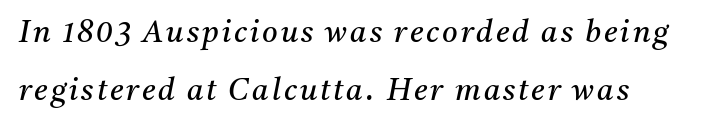
{"serif": "yes", "italic": "yes", "lean": "right", "slant_degrees": 11, "bold": "no", "weight": "regular", "width": "normal", "stroke_contrast": "medium", "x_height": "medium", "monospaced": "no", "underline": "no", "align": "left", "line_spacing": "loose", "line_spacing_ratio": 1.95, "glyph_px": 30}
